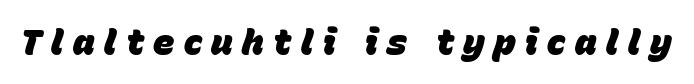
The image shows 36 px heavy type, italic (leaning right); set unusually wide letter spacing (+0.26 em), not underlined; low stroke contrast and a large x-height.
